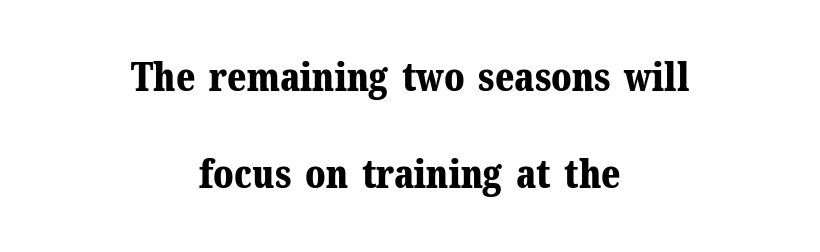
Q: Is the text bold? A: Yes.
Q: Is the text italic (slanted)? A: No, it is upright.
Q: Is the typeface a serif or a sans-serif typeface? A: Serif.
Q: Is the text underlined? A: No.
Q: How is the paragraph aligned? A: Centered.
Q: Is the spacing between letters normal or unusually wide? A: Normal.
Q: Is the spacing between lines tight, normal or loose? A: Loose.
Q: Width (condensed, normal, or wide)? A: Normal.
Q: Stroke contrast? A: Medium.
Q: x-height? A: Medium.
Q: Monospaced? A: No.
